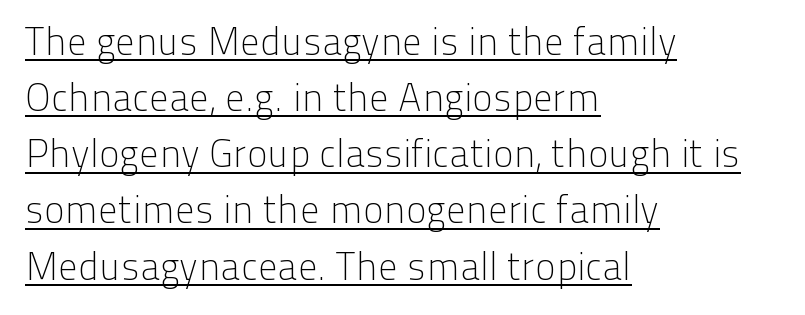
The image shows 39 px light sans-serif type, upright; set left-aligned, normal line spacing (1.44x), normal letter spacing, underlined; low stroke contrast and a medium x-height.
